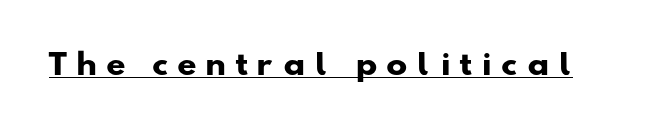
The image shows 28 px heavy, wide sans-serif type; set unusually wide letter spacing (+0.37 em), underlined; low stroke contrast and a small x-height.
